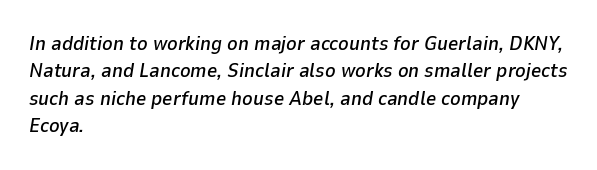
{"italic": "yes", "lean": "right", "slant_degrees": 9, "underline": "no", "align": "left", "line_spacing": "normal", "line_spacing_ratio": 1.37, "letter_spacing": "normal", "letter_spacing_em": 0.0, "glyph_px": 20}
